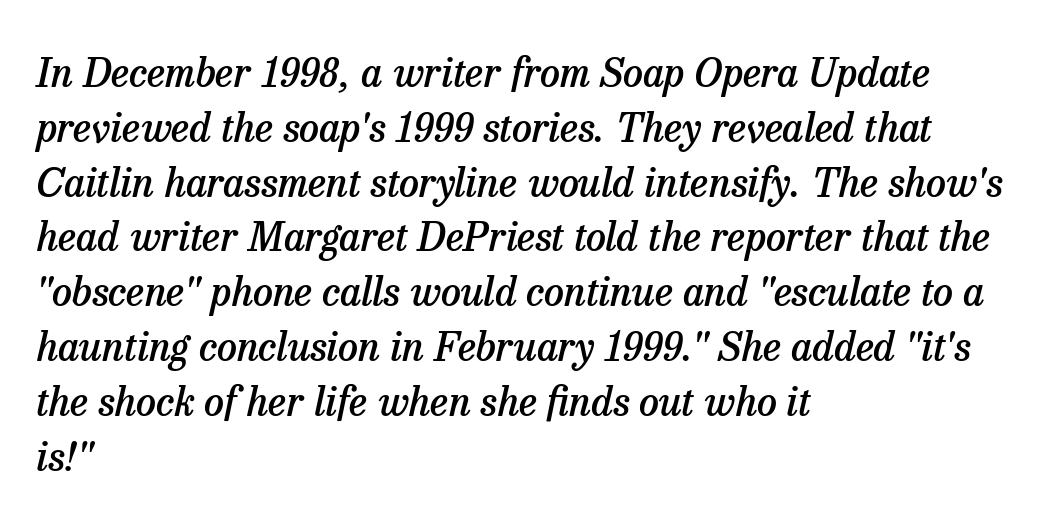
The image shows 40 px semibold serif type, italic (leaning right); set left-aligned, normal line spacing (1.37x), normal letter spacing, not underlined; low stroke contrast and a medium x-height.
